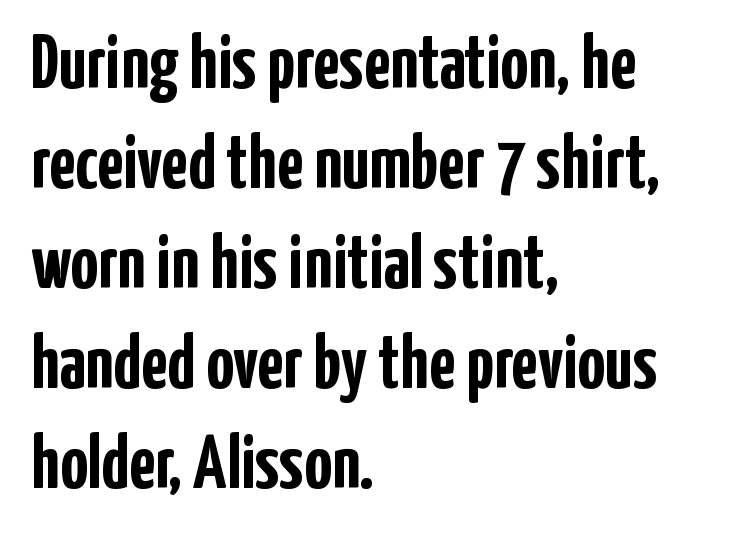
The image shows 77 px semibold, condensed sans-serif type, upright; set left-aligned, normal line spacing (1.3x), normal letter spacing, not underlined; low stroke contrast and a medium x-height.
